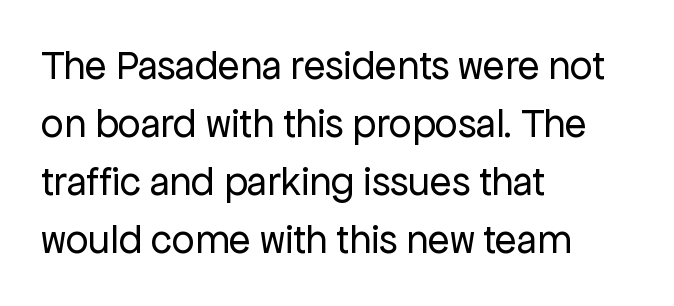
The image shows 40 px regular-weight sans-serif type, upright; set left-aligned, normal line spacing (1.45x), normal letter spacing, not underlined; low stroke contrast and a medium x-height.
